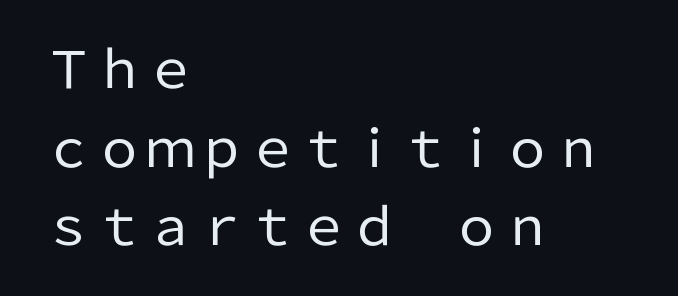
Q: Is the text bold? A: No.
Q: Is the text italic (slanted)? A: No, it is upright.
Q: Is the typeface a serif or a sans-serif typeface? A: Sans-serif.
Q: Is the text underlined? A: No.
Q: How is the paragraph aligned? A: Left-aligned.
Q: Is the spacing between letters normal or unusually wide? A: Normal.
Q: Is the spacing between lines tight, normal or loose? A: Normal.
Q: Width (condensed, normal, or wide)? A: Normal.
Q: Stroke contrast? A: Low.
Q: x-height? A: Medium.
Q: Monospaced? A: No.
